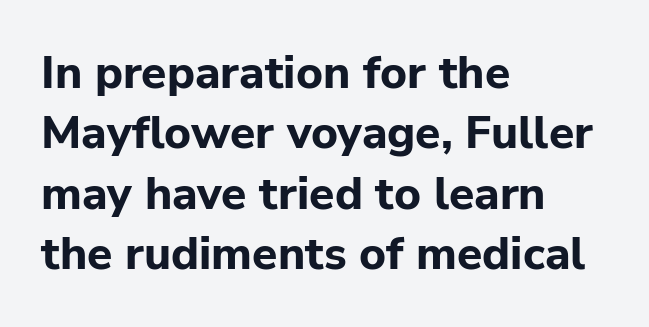
The image shows 46 px bold sans-serif type, upright; set left-aligned, normal line spacing (1.31x), normal letter spacing, not underlined; low stroke contrast and a medium x-height.
